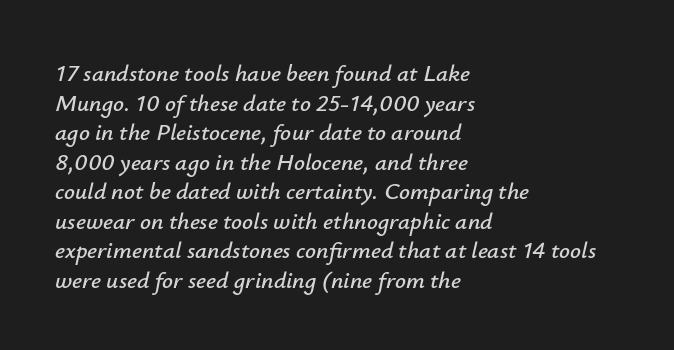
Q: Is the text italic (slanted)? A: Yes, it leans right by about 12 degrees.
Q: Is the text underlined? A: No.
Q: How is the paragraph aligned? A: Left-aligned.
Q: Is the spacing between letters normal or unusually wide? A: Normal.
